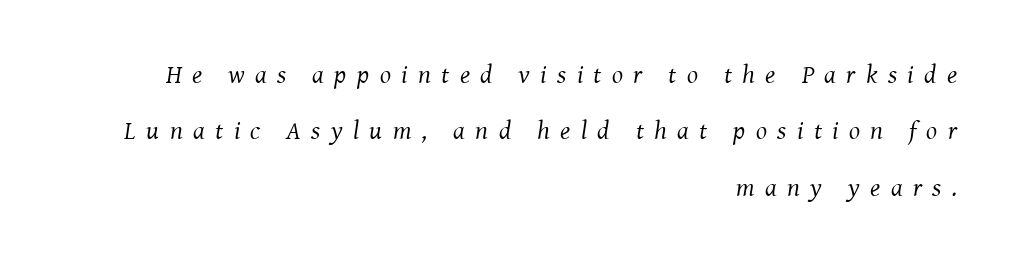
Bare-footed words on every line. These lines stand farther apart than default settings would place them. Honestly, the letter spacing is so wide it's the main thing you notice. You can tell it's italic because the verticals aren't actually vertical. The lines are quadded right. The cut favours lightness, reaching ordinary text weight at its darkest.
